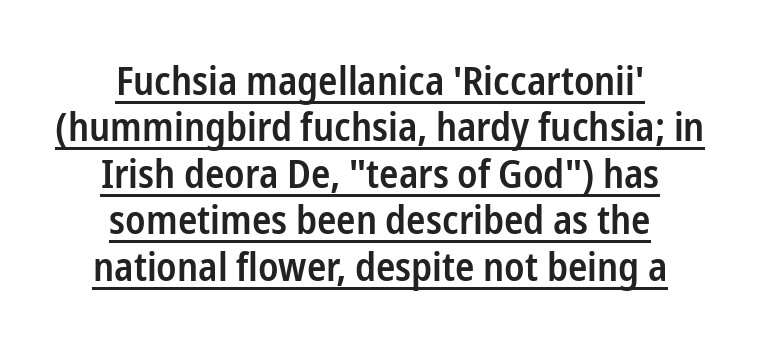
Q: Is the text bold? A: Semi-bold.
Q: Is the text italic (slanted)? A: No, it is upright.
Q: Is the typeface a serif or a sans-serif typeface? A: Sans-serif.
Q: Is the text underlined? A: Yes.
Q: How is the paragraph aligned? A: Centered.
Q: Is the spacing between letters normal or unusually wide? A: Normal.
Q: Width (condensed, normal, or wide)? A: Condensed.
Q: Stroke contrast? A: Low.
Q: x-height? A: Medium.
Q: Monospaced? A: No.
